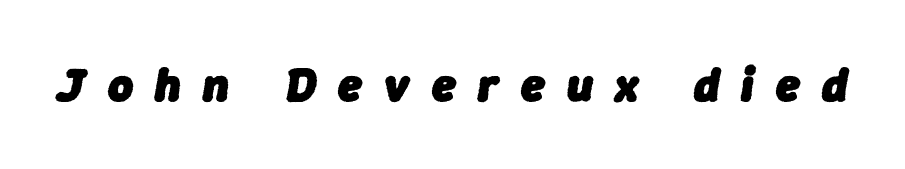
{"italic": "yes", "lean": "right", "slant_degrees": 9, "bold": "yes", "weight": "heavy", "width": "normal", "stroke_contrast": "low", "x_height": "medium", "monospaced": "no", "underline": "no", "letter_spacing": "wide", "letter_spacing_em": 0.46, "glyph_px": 48}
